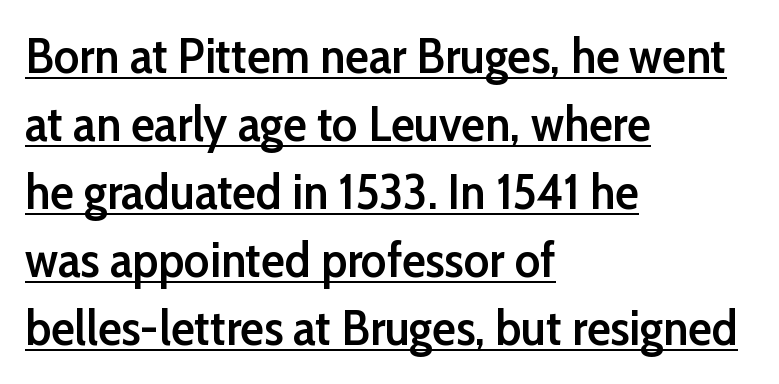
Q: Is the text bold? A: Semi-bold.
Q: Is the text italic (slanted)? A: No, it is upright.
Q: Is the typeface a serif or a sans-serif typeface? A: Sans-serif.
Q: Is the text underlined? A: Yes.
Q: How is the paragraph aligned? A: Left-aligned.
Q: Is the spacing between letters normal or unusually wide? A: Normal.
Q: Is the spacing between lines tight, normal or loose? A: Normal.
Q: Width (condensed, normal, or wide)? A: Normal.
Q: Stroke contrast? A: Low.
Q: x-height? A: Medium.
Q: Monospaced? A: No.
